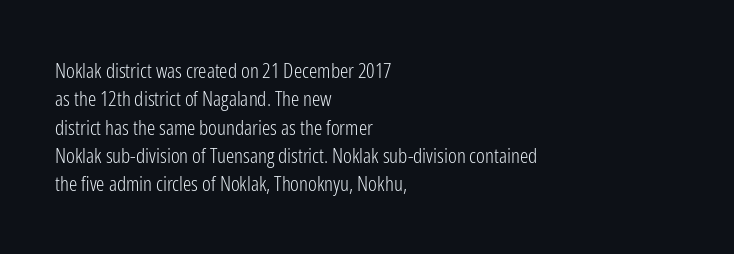
The image shows 21 px text type, upright; set left-aligned, normal line spacing (1.35x), normal letter spacing, not underlined.
